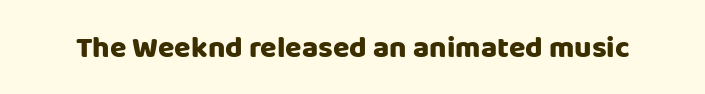
Heft: maximum for text — a bold. Character widths vary here, with narrow letters taking less room than wide ones. Honestly, there is no underline to notice here at all. This rendering leaves character spacing at its baseline value. You can tell it's not italic because the verticals are truly vertical. Unlike a traditional serif, this face leaves its strokes unadorned.
